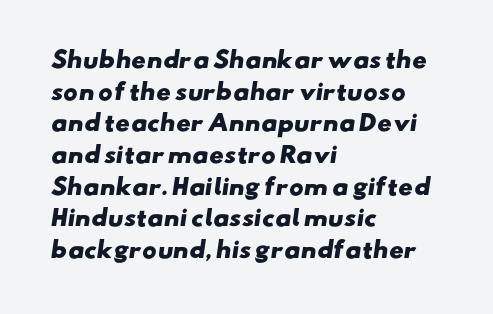
Its strokes are broad and dark, the hallmark of bold type. Honestly, the letter spacing is just normal — you wouldn't notice it. The string is rendered with underlining switched off. A normal amount of white space separates one row of letters from the next. Notice how the passage keeps a crisp vertical edge on the left only.
